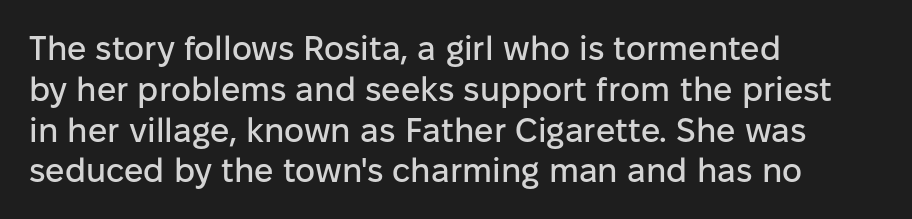
Style check: upright. Casual observation: everything's shoved over to the left. Stroke terminals: plain, sans-serif. A clean baseline with only descenders dipping below it. Observe the ordinary spacing: letters are neighbours, not strangers. Character widths vary here, with narrow letters taking less room than wide ones.
